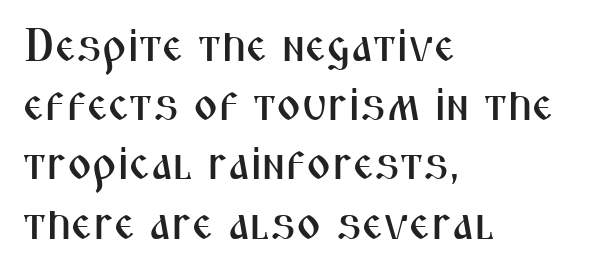
The image shows 47 px condensed sans-serif type, upright; set left-aligned, normal line spacing (1.26x), normal letter spacing, not underlined; medium stroke contrast and a medium x-height.
